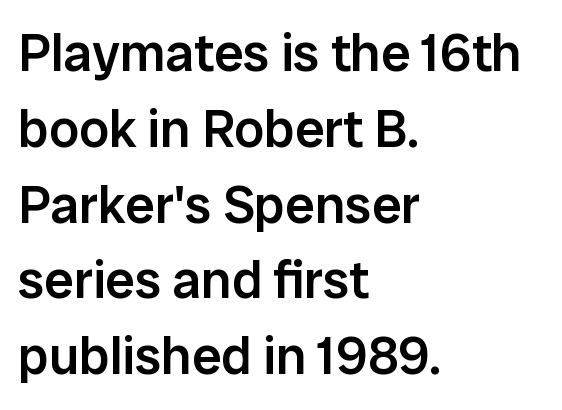
{"serif": "no", "italic": "no", "bold": "semi", "weight": "semibold", "width": "normal", "stroke_contrast": "low", "x_height": "medium", "monospaced": "no", "underline": "no", "align": "left", "line_spacing": "normal", "line_spacing_ratio": 1.43, "letter_spacing": "normal", "letter_spacing_em": 0.0, "glyph_px": 53}
